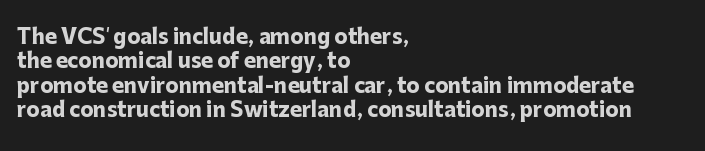
The image shows 20 px bold type, upright; set left-aligned, line spacing 1.22x, normal letter spacing, not underlined.
